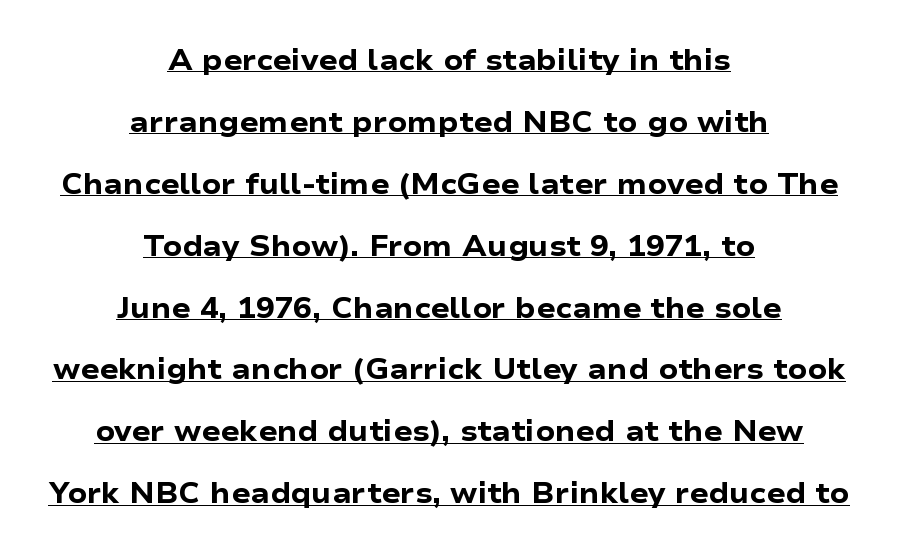
The image shows 28 px heavy, wide sans-serif type, upright; set centered, loose line spacing (2.21x), normal letter spacing, underlined; low stroke contrast and a medium x-height.
